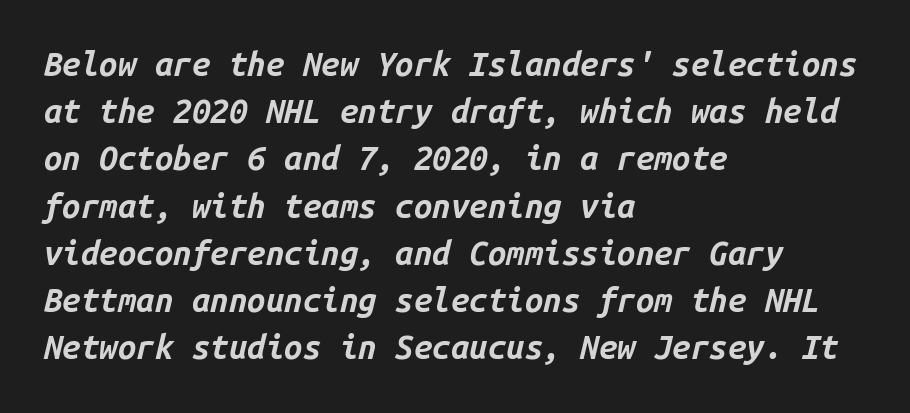
The image shows 33 px bold type, italic (leaning right), monospaced; set left-aligned, normal line spacing (1.43x), normal letter spacing, not underlined; low stroke contrast and a medium x-height.
